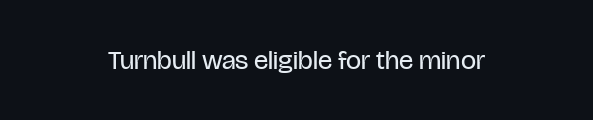
Q: Is the text bold? A: No.
Q: Is the text italic (slanted)? A: No, it is upright.
Q: Is the text underlined? A: No.
Q: How is the paragraph aligned? A: Centered.
Q: Is the spacing between letters normal or unusually wide? A: Normal.
